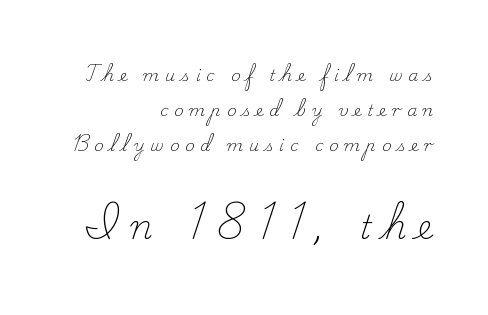
Is this a fixed-width face? No — the glyphs have proportional, varying widths. Caption: expanded tracking, letters set apart. Lines of text with bare space underneath. Top chunk: small. Bottom chunk: large. If you measured baseline to baseline, you'd find a long distance. This sample is right-justified, so line beginnings fall wherever the words allow.
